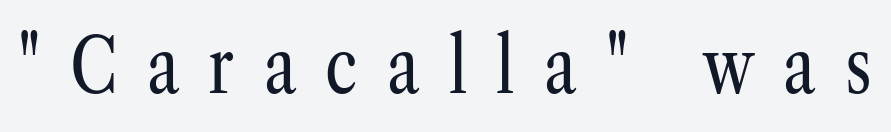
Is the stroke heavy? The answer is a plain regular-or-lighter. In terms of letterspacing, this is a distinctly airy, spread setting. Quick note: not italic, upright. Letterform terminals end in serifs throughout the passage. Spacing verdict: proportional, widths tailored to each character. Underline: absent.
